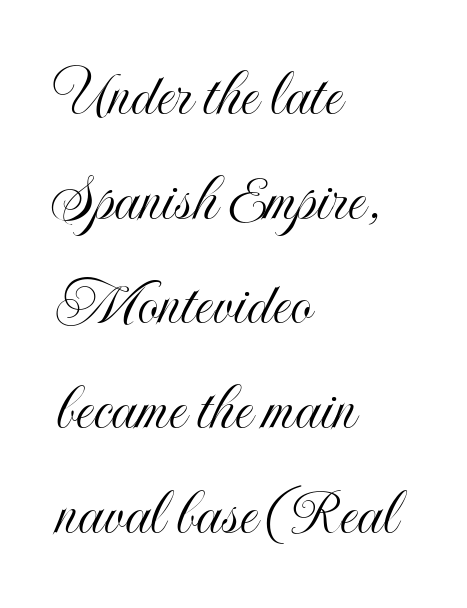
The image shows 68 px condensed type; set left-aligned, normal line spacing (1.54x), normal letter spacing, not underlined; a small x-height.
